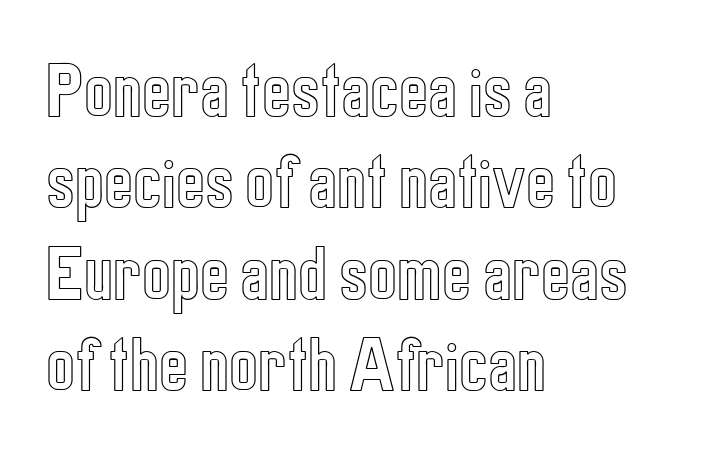
The image shows 61 px condensed type, upright; set left-aligned, normal line spacing (1.5x), normal letter spacing, not underlined; a medium x-height.
